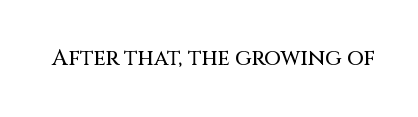
Q: Is the text italic (slanted)? A: No, it is upright.
Q: Is the text underlined? A: No.
Q: Is the spacing between letters normal or unusually wide? A: Normal.
